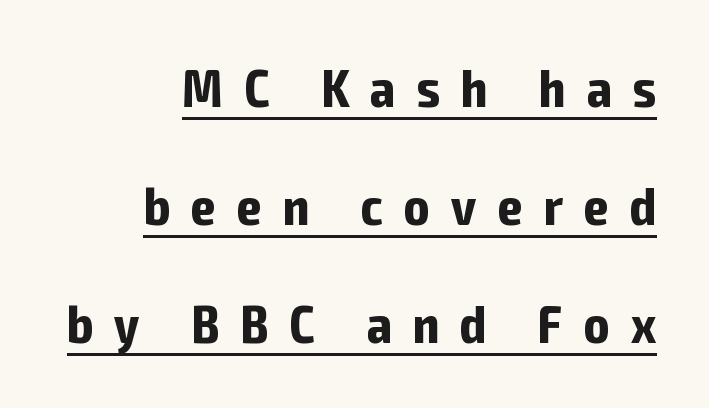
The image shows 53 px bold, condensed sans-serif type, upright; set right-aligned, loose line spacing (2.23x), unusually wide letter spacing (+0.4 em), underlined; low stroke contrast and a medium x-height.
